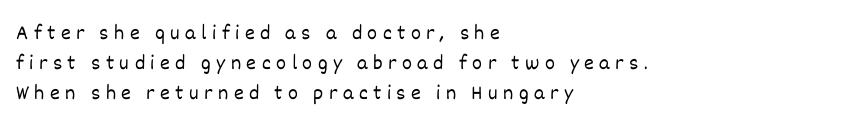
{"italic": "no", "bold": "no", "underline": "no", "align": "left", "line_spacing": "normal", "line_spacing_ratio": 1.42, "letter_spacing": "wide", "letter_spacing_em": 0.26, "glyph_px": 21}
